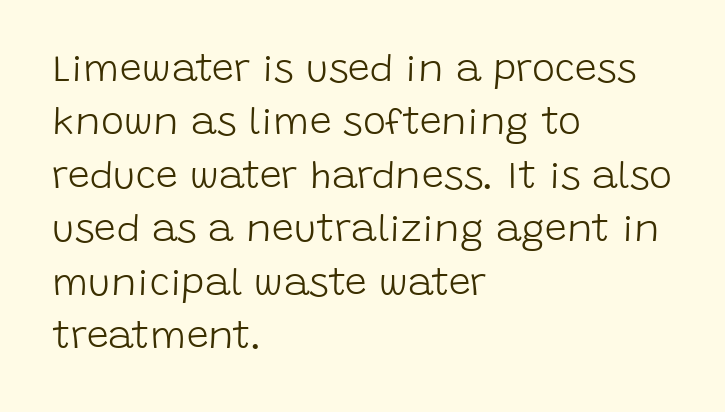
{"serif": "no", "italic": "no", "bold": "no", "weight": "light", "width": "normal", "stroke_contrast": "low", "x_height": "large", "monospaced": "no", "underline": "no", "align": "left", "line_spacing": "normal", "line_spacing_ratio": 1.37, "letter_spacing": "normal", "letter_spacing_em": 0.0, "glyph_px": 39}
